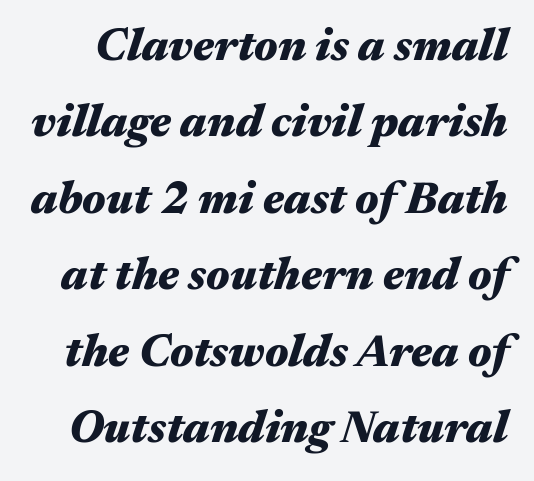
Q: Is the text bold? A: Yes.
Q: Is the text italic (slanted)? A: Yes, it leans right by about 17 degrees.
Q: Is the text underlined? A: No.
Q: Is the spacing between letters normal or unusually wide? A: Normal.
Q: Is the spacing between lines tight, normal or loose? A: Normal.
Q: Width (condensed, normal, or wide)? A: Wide.
Q: Stroke contrast? A: Medium.
Q: x-height? A: Medium.
Q: Monospaced? A: No.
